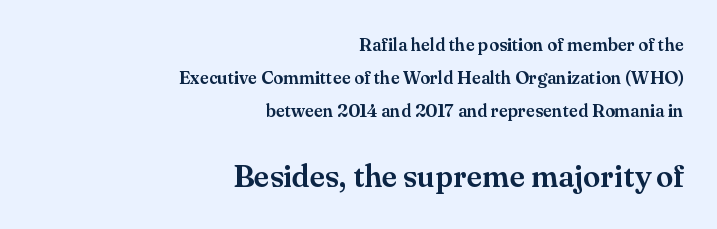
{"serif": "yes", "italic": "no", "width": "normal", "stroke_contrast": "medium", "x_height": "small", "monospaced": "no", "underline": "no", "align": "right", "line_spacing_ratio": 1.82, "letter_spacing": "normal", "letter_spacing_em": 0.0, "larger_block": "second", "size_ratio": 1.72, "glyph_px": 31}
